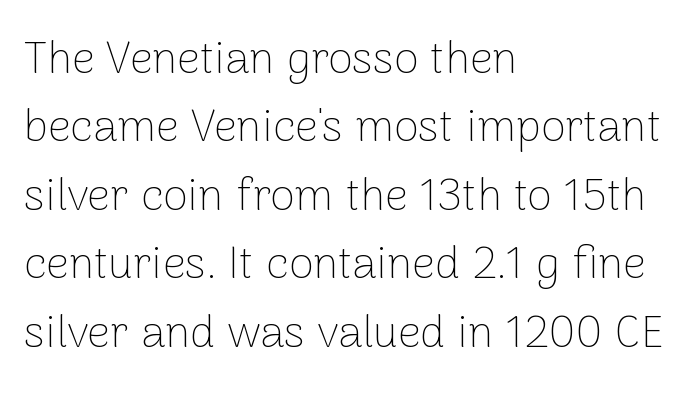
The image shows 45 px thin sans-serif type, upright; set left-aligned, normal line spacing (1.52x), normal letter spacing, not underlined; low stroke contrast and a medium x-height.
